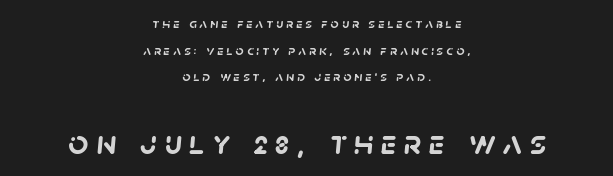
{"serif": "no", "bold": "yes", "weight": "semibold", "width": "normal", "stroke_contrast": "low", "x_height": "large", "monospaced": "no", "underline": "no", "align": "center", "line_spacing": "loose", "line_spacing_ratio": 1.9, "letter_spacing": "wide", "letter_spacing_em": 0.21, "larger_block": "second", "size_ratio": 2.5, "glyph_px": 35}
